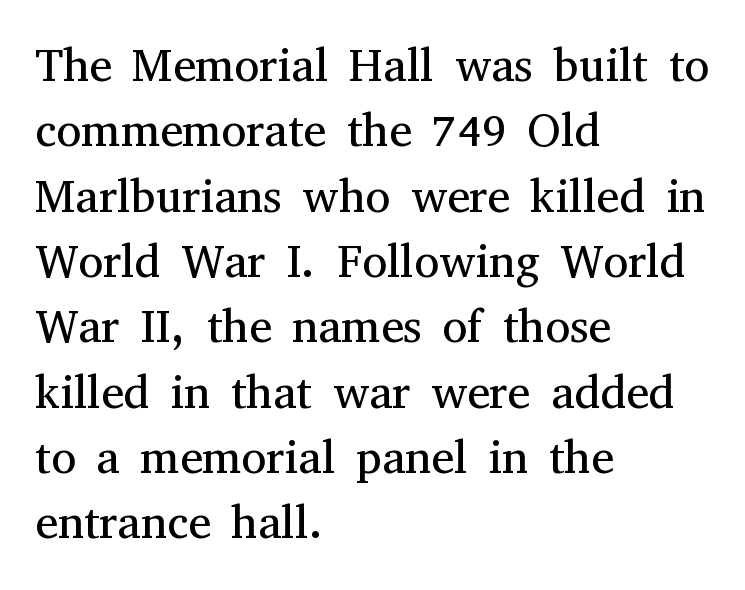
The letters stand straight up with perfectly vertical stems. Look at the bottom of the vertical strokes: they flare into serifs here. This rendering uses left alignment, leaving the right contour irregular. Reading down the column, the eye jumps a familiar distance to each next line. Compared with typical body copy, the letter spacing here is the same. Descenders hang freely into open space.
